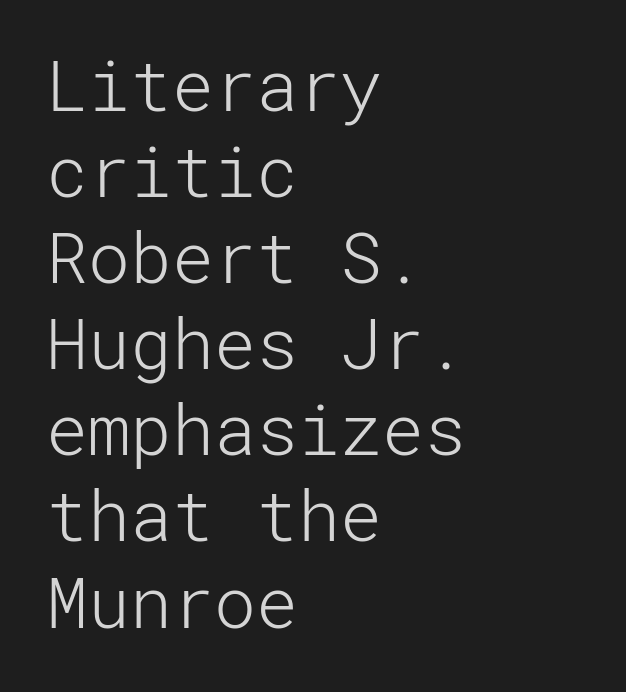
Q: Is the text bold? A: No.
Q: Is the text italic (slanted)? A: No, it is upright.
Q: Is the typeface a serif or a sans-serif typeface? A: Sans-serif.
Q: Is the text underlined? A: No.
Q: How is the paragraph aligned? A: Left-aligned.
Q: Is the spacing between letters normal or unusually wide? A: Normal.
Q: Width (condensed, normal, or wide)? A: Normal.
Q: Stroke contrast? A: Low.
Q: x-height? A: Medium.
